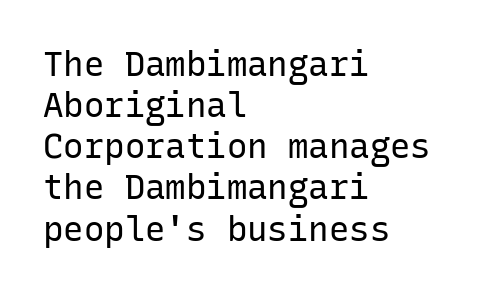
This rendering features lettering with no underline. Stroke thickness stays within the range of a standard reading face or lighter. Every character here occupies the same horizontal width, giving the sample a typewriter-like rhythm. Leftover space on each line is placed entirely after the last word. It's the straight-up-and-down kind of type.
